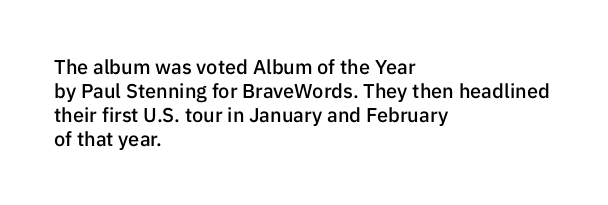
{"italic": "no", "bold": "semi", "underline": "no", "align": "left", "line_spacing_ratio": 1.2, "letter_spacing": "normal", "letter_spacing_em": 0.0, "glyph_px": 20}
